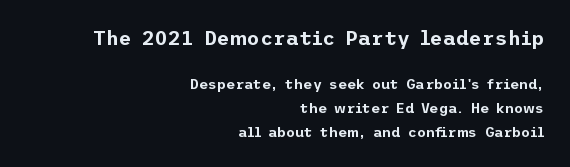
{"italic": "no", "underline": "no", "align": "right", "line_spacing": "normal", "line_spacing_ratio": 1.7, "letter_spacing": "normal", "letter_spacing_em": 0.0, "larger_block": "first", "size_ratio": 1.43, "glyph_px": 20}
